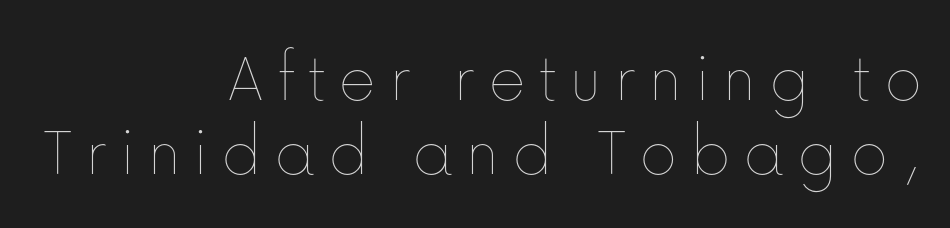
The image shows 72 px thin type, upright; set right-aligned, tight line spacing (1.03x), not underlined; low stroke contrast and a medium x-height.
